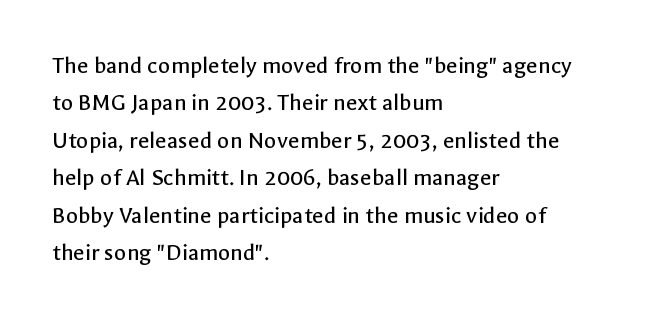
The image shows 25 px text type, upright; set left-aligned, normal line spacing (1.5x), normal letter spacing, not underlined.
